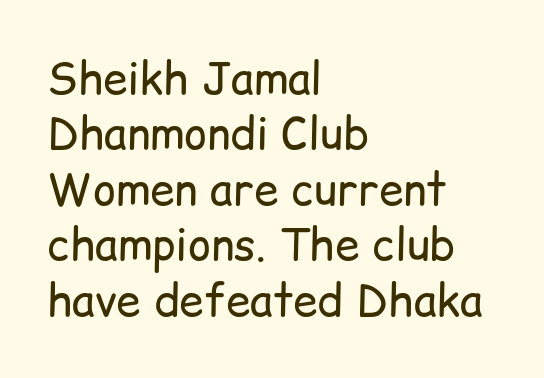
Q: Is the text bold? A: No.
Q: Is the text italic (slanted)? A: No, it is upright.
Q: Is the typeface a serif or a sans-serif typeface? A: Sans-serif.
Q: Is the text underlined? A: No.
Q: How is the paragraph aligned? A: Left-aligned.
Q: Is the spacing between letters normal or unusually wide? A: Normal.
Q: Is the spacing between lines tight, normal or loose? A: Normal.
Q: Width (condensed, normal, or wide)? A: Normal.
Q: Stroke contrast? A: Low.
Q: x-height? A: Medium.
Q: Monospaced? A: No.
